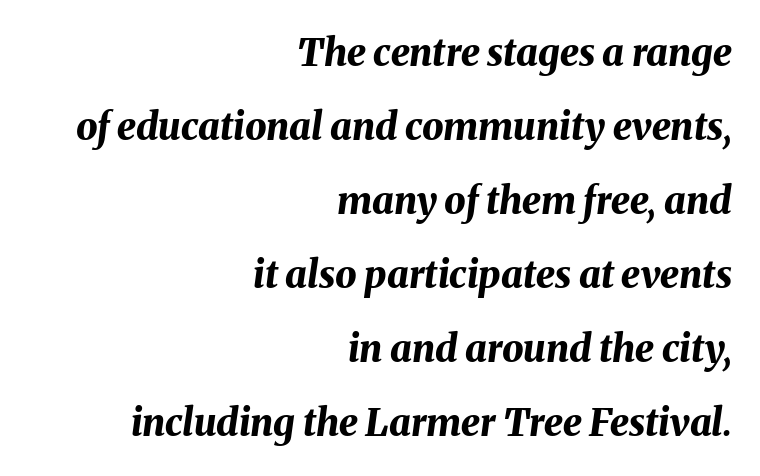
The image shows 38 px bold type, italic (leaning right); set right-aligned, loose line spacing (1.95x), normal letter spacing, not underlined; medium stroke contrast and a medium x-height.
